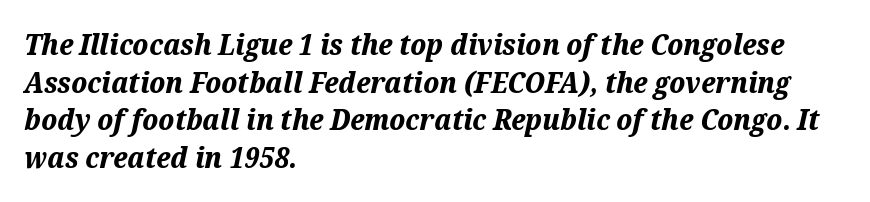
The image shows 29 px bold type, italic (leaning right); set left-aligned, normal line spacing (1.3x), normal letter spacing, not underlined; medium stroke contrast and a medium x-height.
